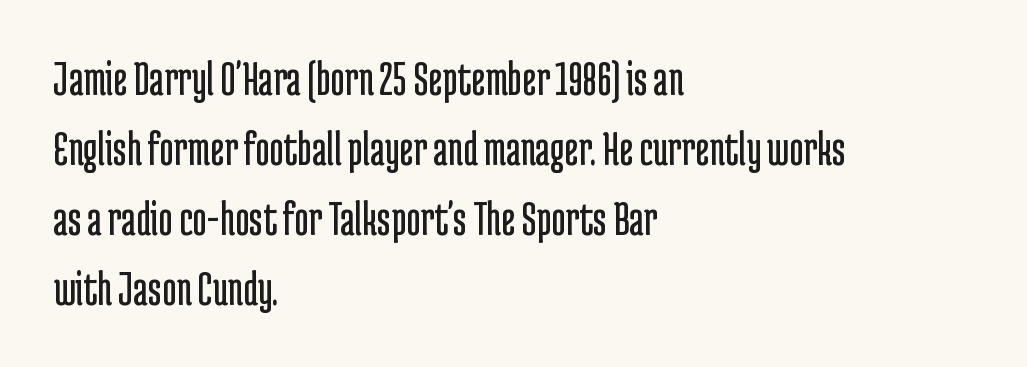
The image shows 49 px regular-weight, condensed sans-serif type, upright; set left-aligned, normal line spacing (1.43x), normal letter spacing, not underlined; low stroke contrast and a medium x-height.
